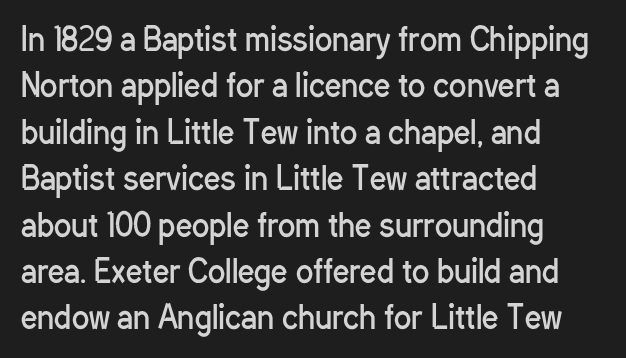
{"serif": "no", "italic": "no", "bold": "no", "weight": "regular", "width": "condensed", "stroke_contrast": "low", "x_height": "medium", "monospaced": "no", "underline": "no", "align": "left", "line_spacing": "normal", "line_spacing_ratio": 1.45, "letter_spacing": "normal", "letter_spacing_em": 0.0, "glyph_px": 32}
